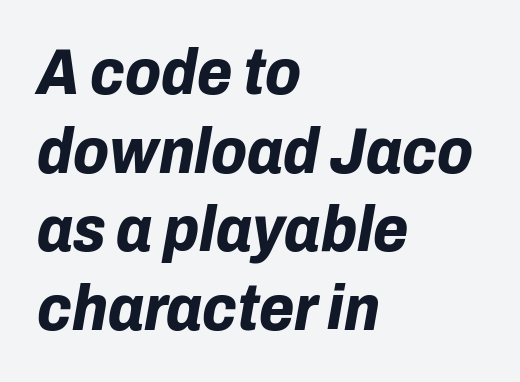
{"italic": "yes", "lean": "right", "slant_degrees": 10, "bold": "yes", "weight": "bold", "width": "normal", "stroke_contrast": "low", "x_height": "medium", "monospaced": "no", "underline": "no", "align": "left", "line_spacing_ratio": 1.23, "letter_spacing": "normal", "letter_spacing_em": 0.0, "glyph_px": 64}
